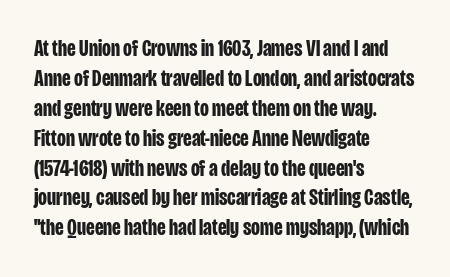
{"italic": "no", "bold": "yes", "underline": "no", "align": "left", "line_spacing": "normal", "line_spacing_ratio": 1.3, "letter_spacing": "normal", "letter_spacing_em": 0.0, "glyph_px": 23}
